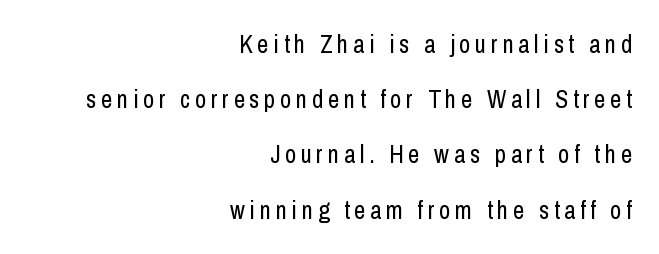
Visually the block forms a straight wall on the right and a jagged coastline on the left. Quick note: not italic, upright. Bare-footed words on every line. A typesetter would call this leading open, well beyond the default. Ink coverage per letter is moderate at most.
